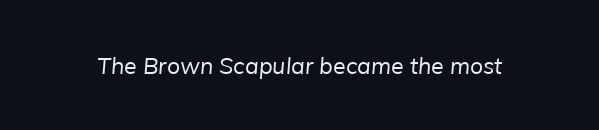
{"bold": "no", "underline": "no", "letter_spacing": "normal", "letter_spacing_em": 0.0, "glyph_px": 23}
